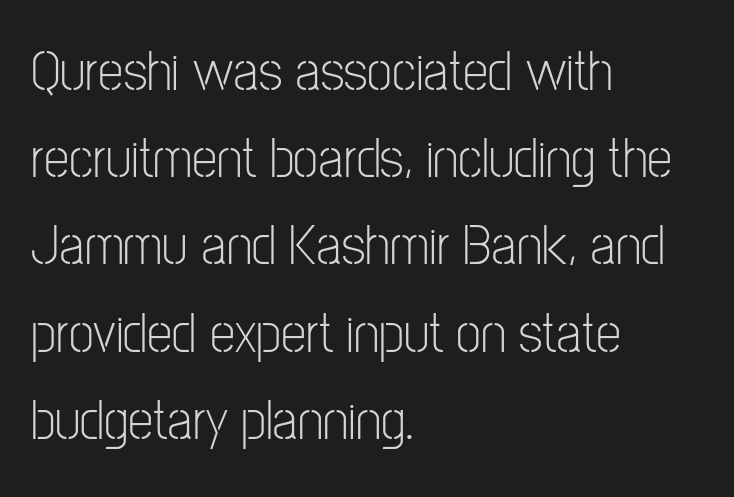
{"serif": "no", "italic": "no", "bold": "no", "weight": "light", "width": "condensed", "stroke_contrast": "low", "x_height": "medium", "monospaced": "no", "underline": "no", "align": "left", "line_spacing": "normal", "line_spacing_ratio": 1.53, "letter_spacing": "normal", "letter_spacing_em": 0.0, "glyph_px": 57}
